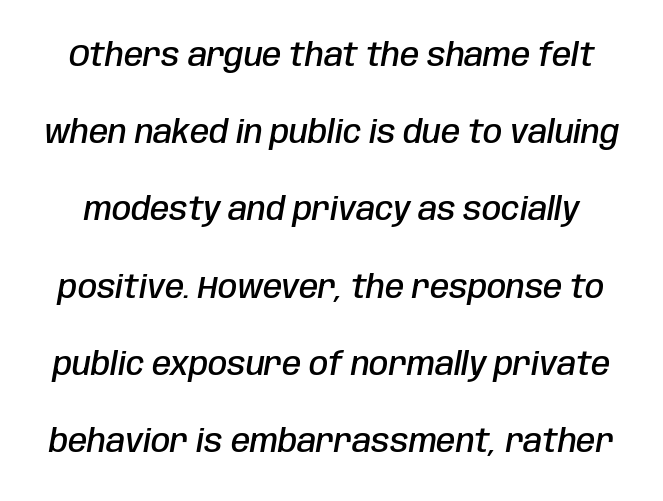
Q: Is the text bold? A: Semi-bold.
Q: Is the text italic (slanted)? A: Yes, it leans right by about 10 degrees.
Q: Is the text underlined? A: No.
Q: Is the spacing between letters normal or unusually wide? A: Normal.
Q: Is the spacing between lines tight, normal or loose? A: Loose.
Q: Width (condensed, normal, or wide)? A: Condensed.
Q: Stroke contrast? A: Low.
Q: x-height? A: Large.
Q: Monospaced? A: No.
